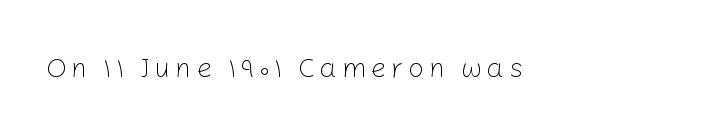
Q: Is the text bold? A: No.
Q: Is the text italic (slanted)? A: No, it is upright.
Q: Is the typeface a serif or a sans-serif typeface? A: Sans-serif.
Q: Is the text underlined? A: No.
Q: Width (condensed, normal, or wide)? A: Normal.
Q: Stroke contrast? A: Low.
Q: x-height? A: Medium.
Q: Monospaced? A: No.
